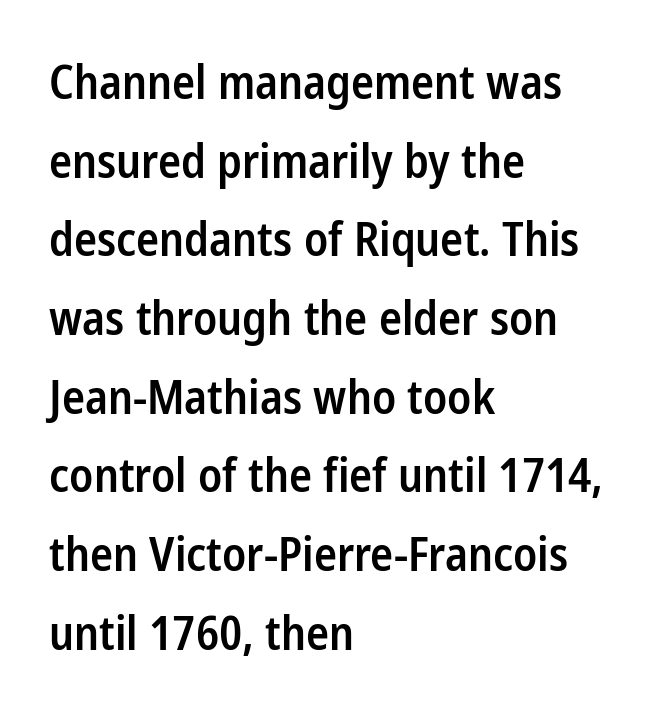
The typesetter chose a ragged-right arrangement here. Clear beneath every line of the passage. Italic? Not at all — the glyphs are vertical. These lines carry some extra weight — a demibold, not a full bold. The face used here is a sans, in the tradition of grotesques and geometrics. Looks like regular typesetting: each glyph gets only the width it needs.
